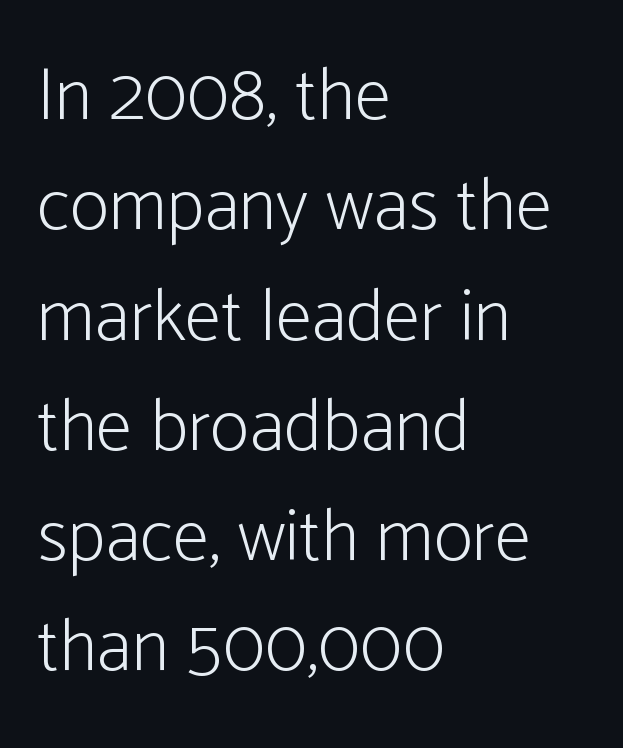
Q: Is the text bold? A: No.
Q: Is the text italic (slanted)? A: No, it is upright.
Q: Is the typeface a serif or a sans-serif typeface? A: Sans-serif.
Q: Is the text underlined? A: No.
Q: How is the paragraph aligned? A: Left-aligned.
Q: Is the spacing between letters normal or unusually wide? A: Normal.
Q: Is the spacing between lines tight, normal or loose? A: Normal.
Q: Width (condensed, normal, or wide)? A: Condensed.
Q: Stroke contrast? A: Low.
Q: x-height? A: Medium.
Q: Monospaced? A: No.
